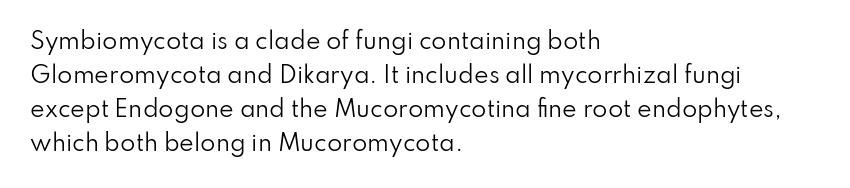
Caption: multi-line text, flush left, ragged right. Rendered with straight, roman letterforms. Beneath every word, the page is bare. Weight: not bold — regular or lighter. Nobody touched the tracking dial on this one. Vertically, the passage feels balanced, rows spaced as you'd expect.
